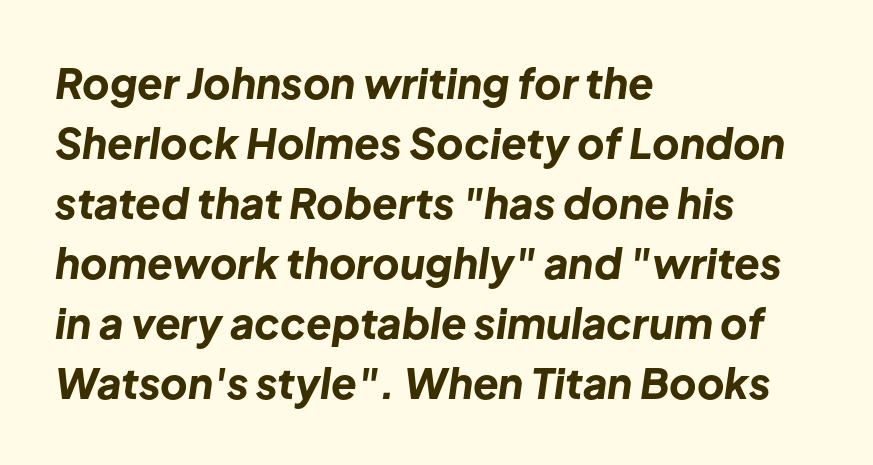
Q: Is the text bold? A: Yes.
Q: Is the text italic (slanted)? A: Yes, it leans right by about 8 degrees.
Q: Is the text underlined? A: No.
Q: How is the paragraph aligned? A: Left-aligned.
Q: Is the spacing between letters normal or unusually wide? A: Normal.
Q: Is the spacing between lines tight, normal or loose? A: Normal.
Q: Width (condensed, normal, or wide)? A: Normal.
Q: Stroke contrast? A: Low.
Q: x-height? A: Medium.
Q: Monospaced? A: No.
